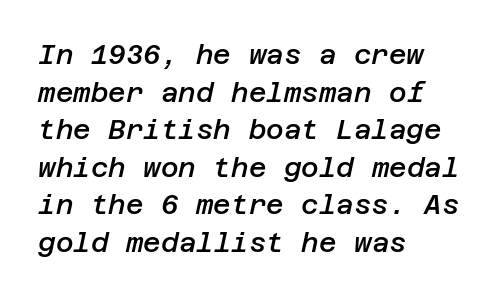
The letters sit at their default tracking, neither squeezed nor spread. The foot of each line stays bare and open. Firm but not heavy-handed strokes: this text is semibold. Every row of glyphs begins at an identical x-position on the left. A typesetter would mark this as italic.
